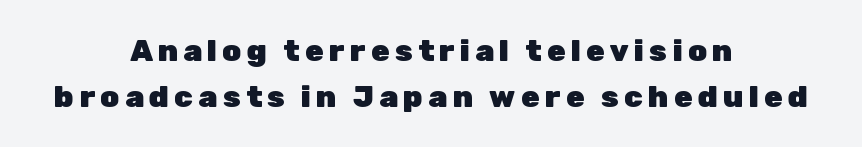
The image shows 30 px heavy sans-serif type, upright; set centered, normal line spacing (1.52x), not underlined; low stroke contrast and a medium x-height.
